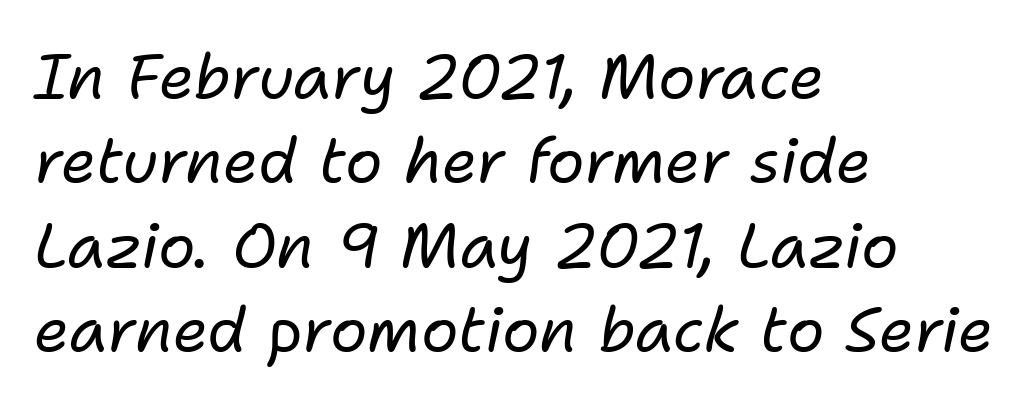
Q: Is the text bold? A: No.
Q: Is the text italic (slanted)? A: Yes, it leans right by about 11 degrees.
Q: Is the text underlined? A: No.
Q: How is the paragraph aligned? A: Left-aligned.
Q: Is the spacing between letters normal or unusually wide? A: Normal.
Q: Is the spacing between lines tight, normal or loose? A: Normal.
Q: Width (condensed, normal, or wide)? A: Normal.
Q: Stroke contrast? A: Low.
Q: x-height? A: Medium.
Q: Monospaced? A: No.
